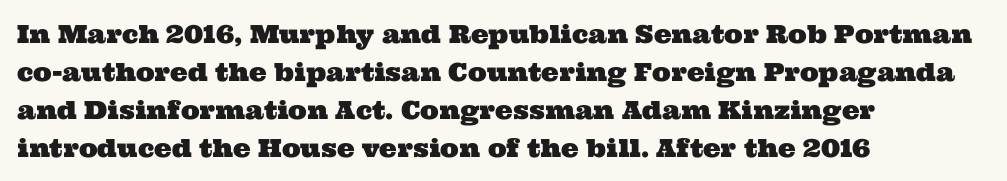
The image shows 25 px text type; set left-aligned, normal line spacing (1.52x), normal letter spacing, not underlined.
